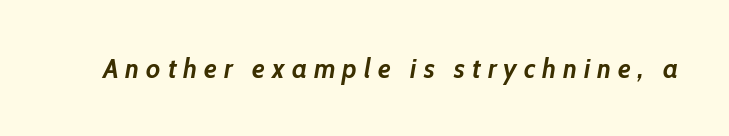
{"italic": "yes", "lean": "right", "slant_degrees": 10, "bold": "yes", "underline": "no", "letter_spacing": "wide", "letter_spacing_em": 0.26, "glyph_px": 27}
